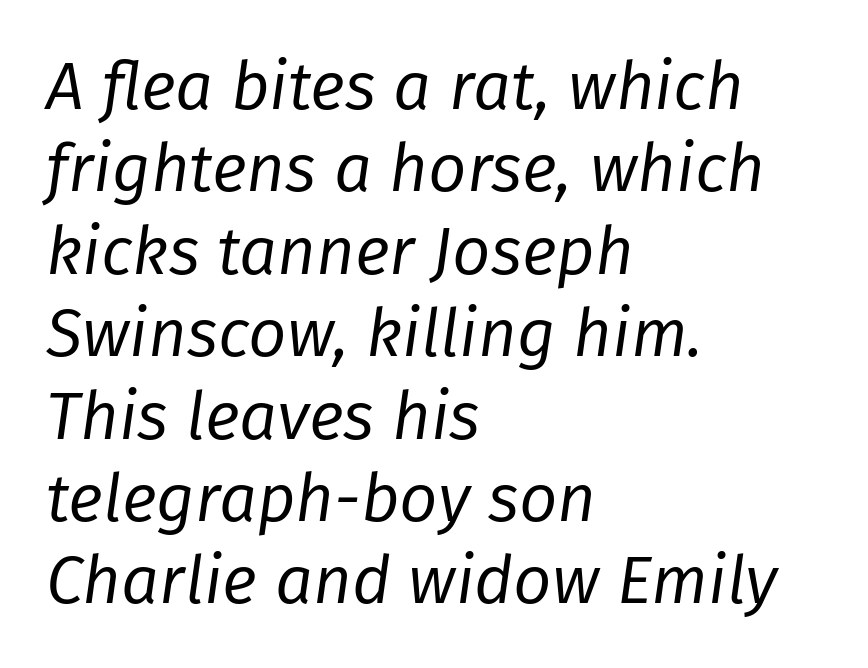
The image shows 67 px regular-weight type, italic (leaning right); set left-aligned, line spacing 1.23x, normal letter spacing, not underlined; low stroke contrast and a medium x-height.
